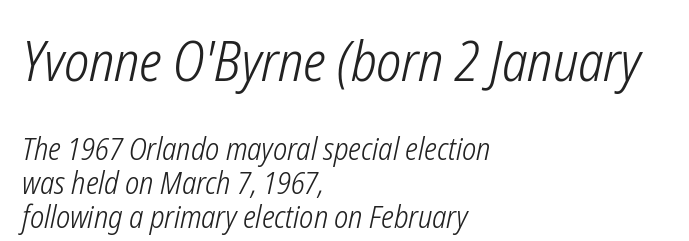
The horizontal fit of the characters is conventional and even. Each letter keeps its own natural width here, so spacing adapts to shape. The face used here has a pronounced slope to its letters. Successive baselines arrive quickly, one right under another. No chunkiness to these letters — they're not bold.
